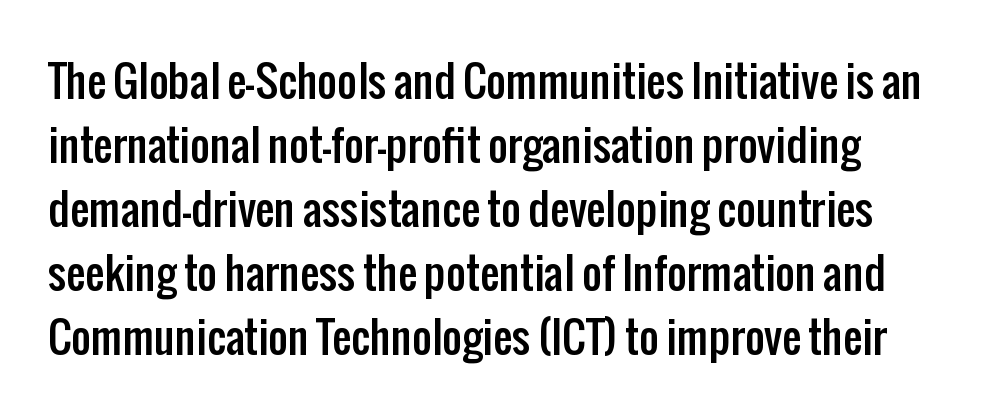
{"serif": "no", "italic": "no", "width": "condensed", "stroke_contrast": "low", "x_height": "medium", "monospaced": "no", "underline": "no", "align": "left", "line_spacing": "normal", "line_spacing_ratio": 1.49, "letter_spacing": "normal", "letter_spacing_em": 0.0, "glyph_px": 43}
